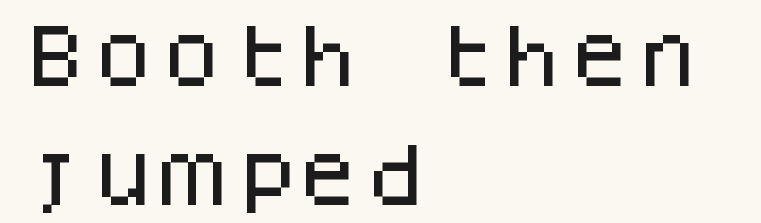
The image shows 68 px sans-serif type, upright, monospaced; set left-aligned, line spacing 1.75x, normal letter spacing, not underlined; low stroke contrast and a large x-height.
